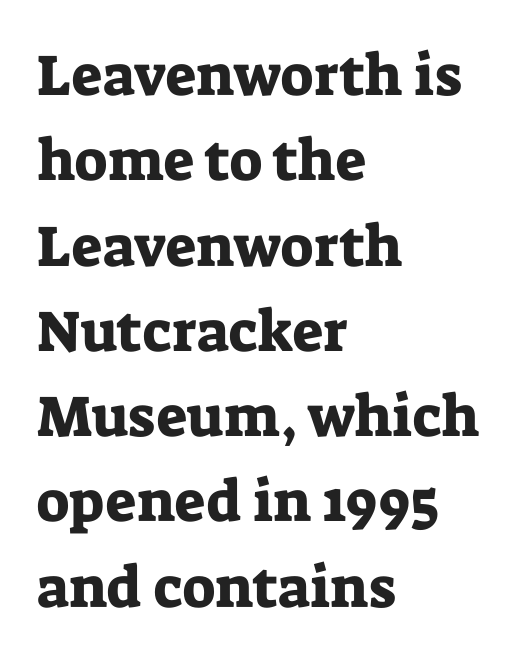
The image shows 58 px serif type, upright; set left-aligned, normal line spacing (1.47x), normal letter spacing, not underlined; low stroke contrast and a medium x-height.
